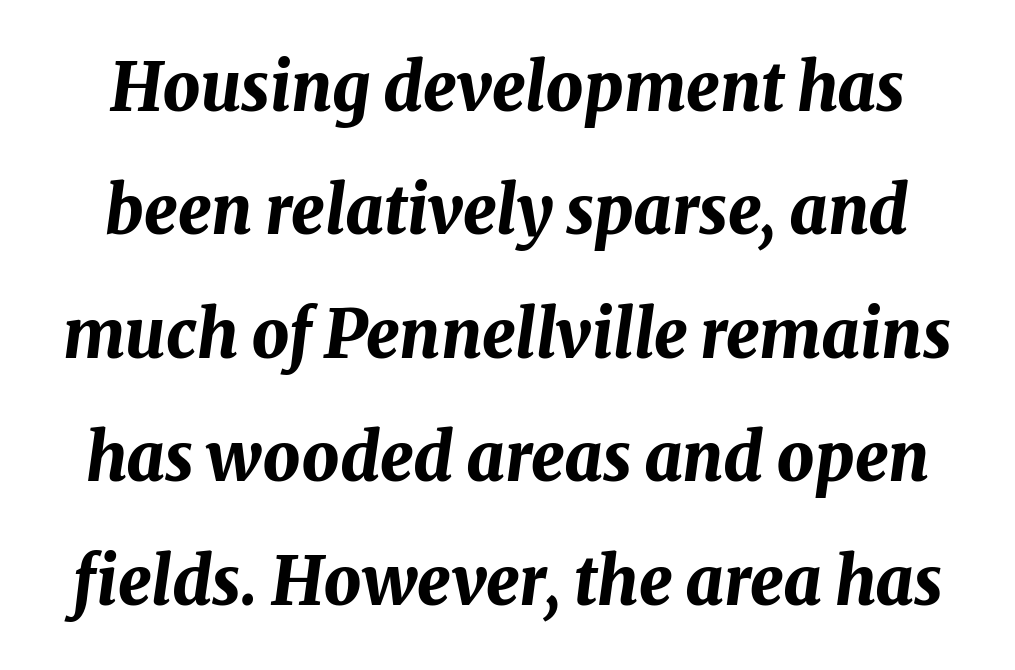
Q: Is the text bold? A: Yes.
Q: Is the text italic (slanted)? A: Yes, it leans right by about 8 degrees.
Q: Is the text underlined? A: No.
Q: Is the spacing between letters normal or unusually wide? A: Normal.
Q: Width (condensed, normal, or wide)? A: Normal.
Q: Stroke contrast? A: Medium.
Q: x-height? A: Medium.
Q: Monospaced? A: No.
